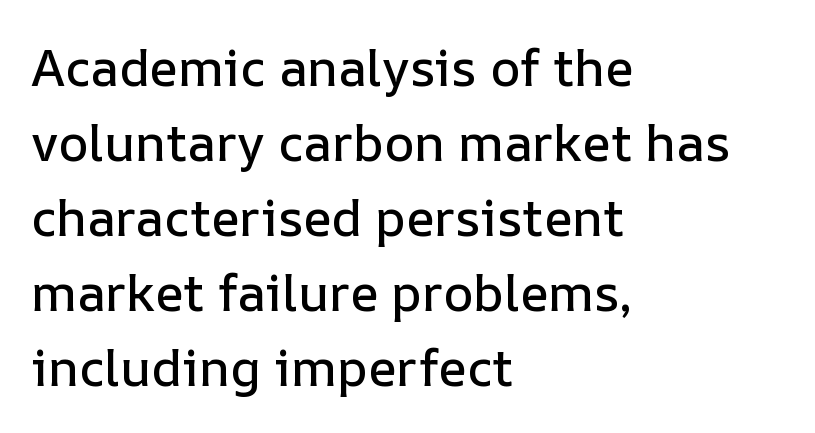
The image shows 51 px text type, upright; set left-aligned, normal line spacing (1.47x), normal letter spacing, not underlined; low stroke contrast and a medium x-height.
